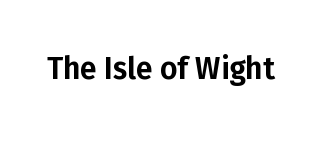
Rendered with straight, roman letterforms. Clear beneath every line of the passage. Short note: letters normally spaced. The letters advance in unequal steps, a hallmark of proportional type.
